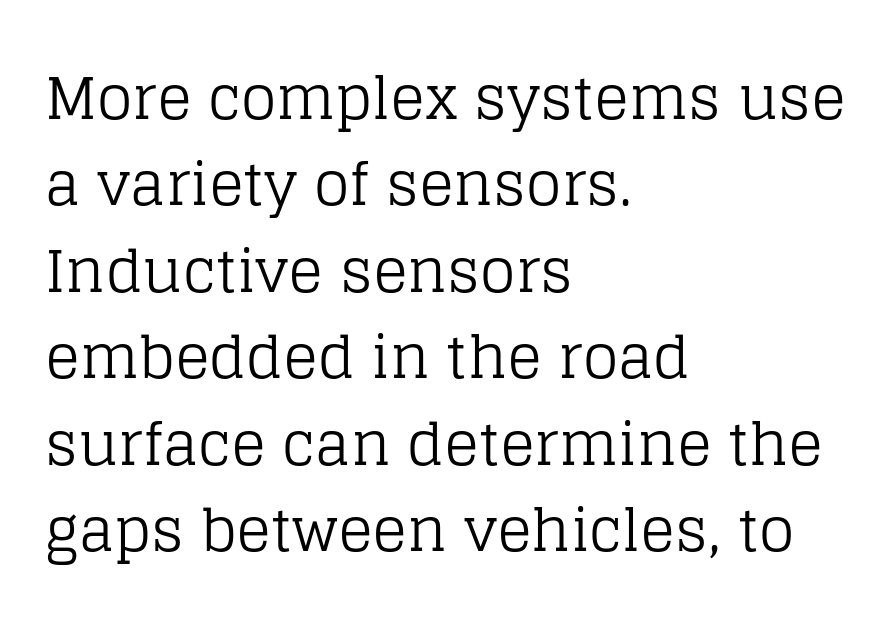
{"serif": "yes", "italic": "no", "bold": "no", "weight": "regular", "width": "normal", "stroke_contrast": "low", "x_height": "large", "monospaced": "no", "underline": "no", "align": "left", "line_spacing": "normal", "line_spacing_ratio": 1.49, "letter_spacing": "normal", "letter_spacing_em": 0.0, "glyph_px": 58}
